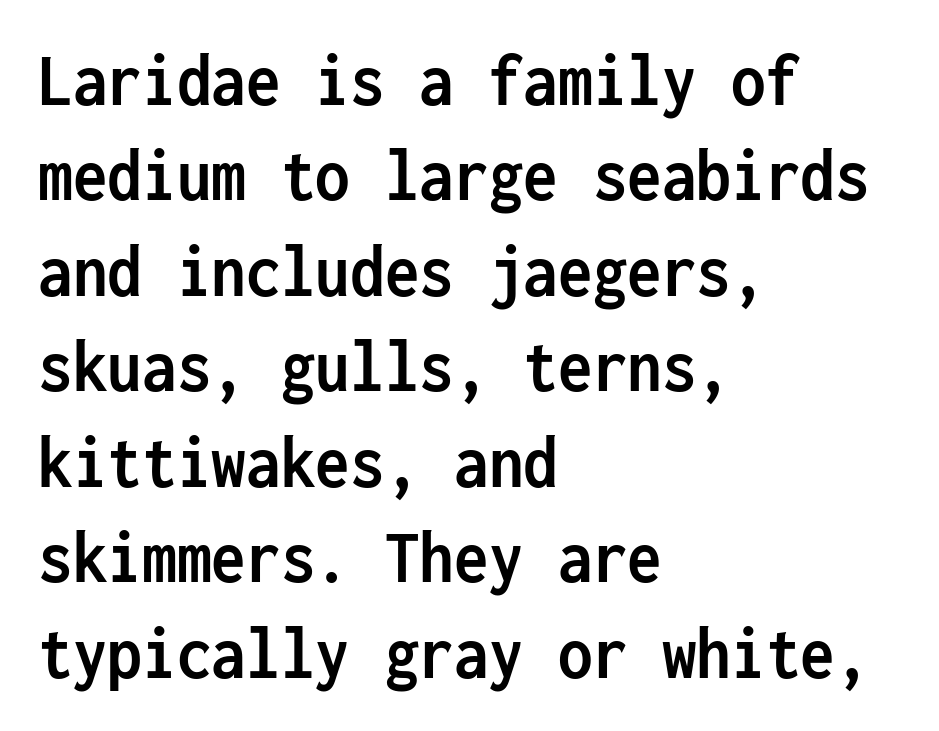
The image shows 77 px semibold, condensed sans-serif type, upright, monospaced; set left-aligned, line spacing 1.24x, normal letter spacing, not underlined; low stroke contrast and a medium x-height.
